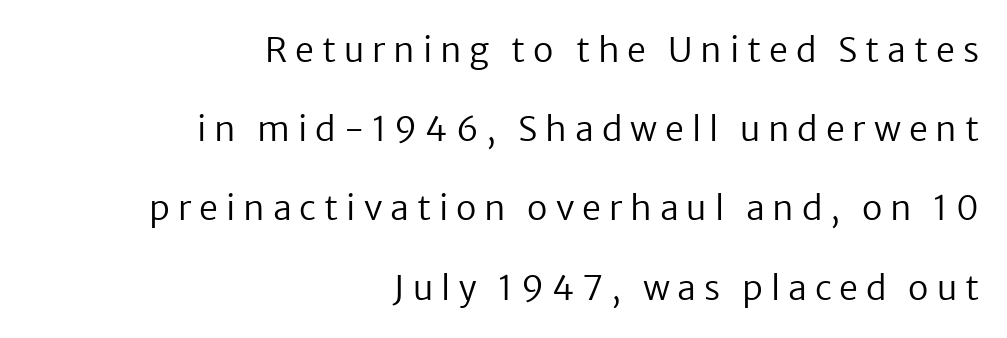
{"serif": "no", "italic": "no", "bold": "no", "weight": "regular", "width": "normal", "stroke_contrast": "low", "x_height": "medium", "monospaced": "no", "underline": "no", "align": "right", "line_spacing": "loose", "line_spacing_ratio": 2.33, "letter_spacing": "wide", "letter_spacing_em": 0.23, "glyph_px": 34}
